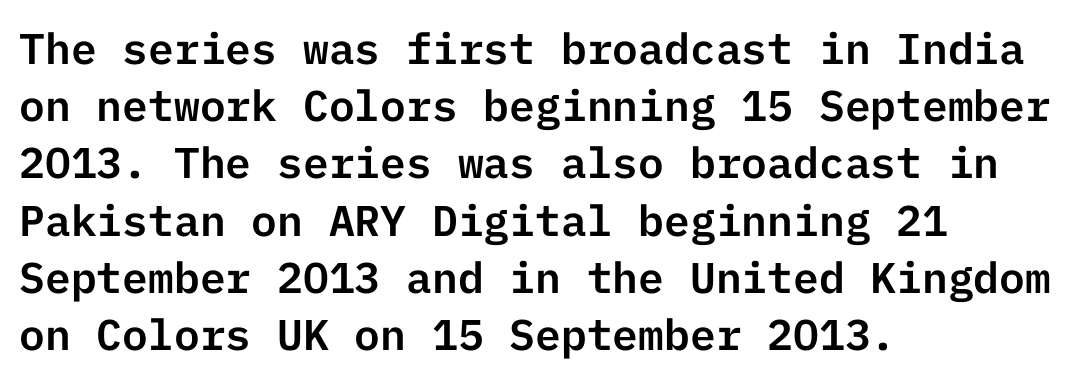
Where is the straight margin? On the left. Does extra space separate the letters? No, they use regular spacing. Unlike italic type, these characters show no tilt at all. Descender tails drop into unmarked territory. One glance says typical: line gaps are just what's usual.
